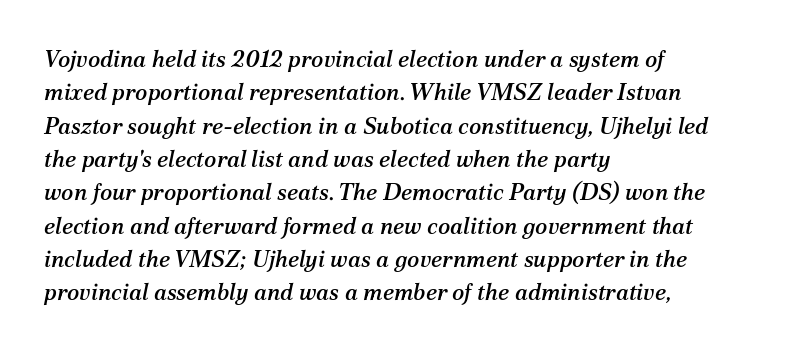
Posture: slanted. Clear beneath every line of the passage. Look at the tracking — it's just the regular setting, nothing added. Does the copy run flush right? No — it runs flush left. The line-height multiplier appears to be the usual default.
